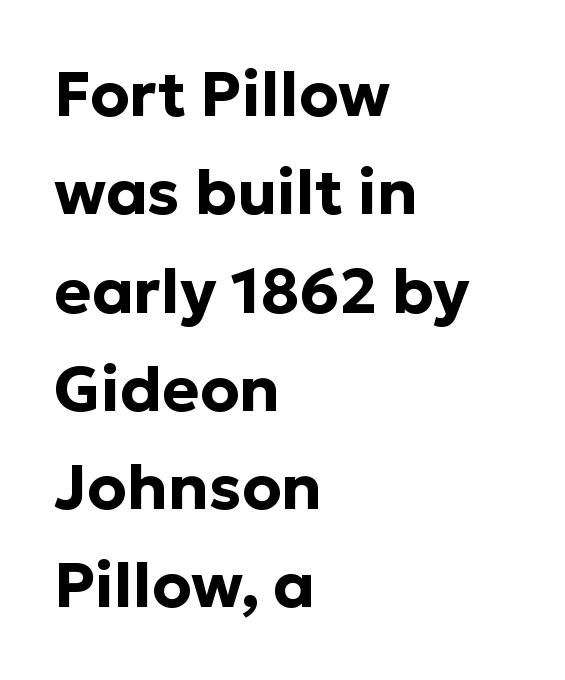
Do the letters lean? They stand straight. The rendering uses natural spacing where letterforms have individual widths. Decoration check: the copy has no underline. A dark, heavy texture on the line: the type is bold. Does the copy run flush right? No — it runs flush left. Observe the ordinary spacing: letters are neighbours, not strangers.
